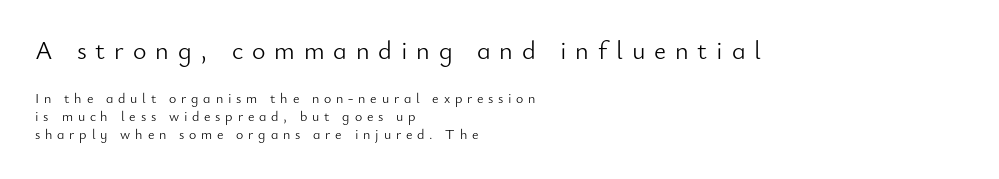
The image shows 26 px text type, upright; set left-aligned, normal line spacing (1.3x), unusually wide letter spacing (+0.34 em), not underlined; the first (top) block is 1.86x larger.
